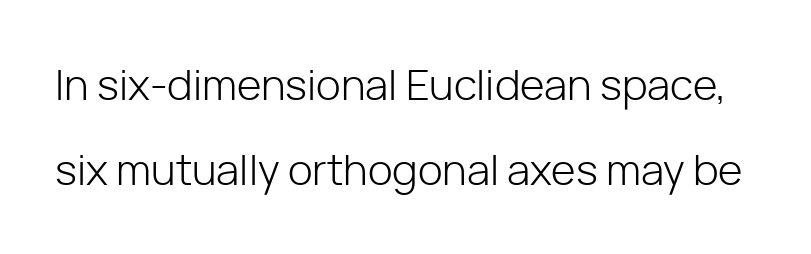
The image shows 42 px light sans-serif type, upright; set loose line spacing (2.03x), normal letter spacing, not underlined; low stroke contrast and a medium x-height.
